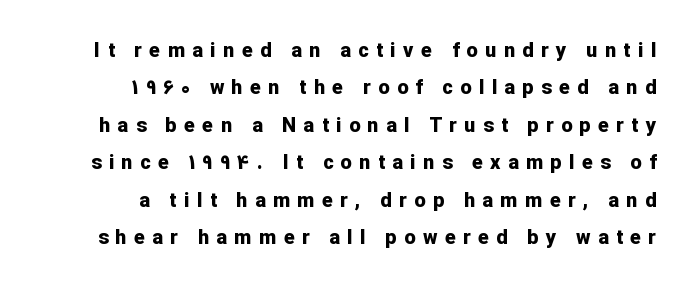
Q: Is the text bold? A: Yes.
Q: Is the text italic (slanted)? A: No, it is upright.
Q: Is the text underlined? A: No.
Q: How is the paragraph aligned? A: Right-aligned.
Q: Is the spacing between letters normal or unusually wide? A: Unusually wide.
